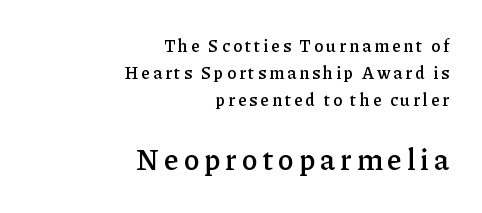
{"serif": "yes", "italic": "no", "bold": "semi", "weight": "semibold", "width": "normal", "stroke_contrast": "low", "x_height": "medium", "monospaced": "no", "underline": "no", "align": "right", "line_spacing": "normal", "line_spacing_ratio": 1.59, "larger_block": "second", "size_ratio": 1.71, "glyph_px": 29}
